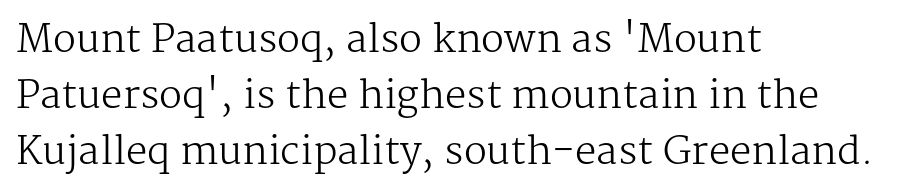
{"serif": "yes", "italic": "no", "bold": "no", "weight": "regular", "width": "normal", "stroke_contrast": "medium", "x_height": "medium", "monospaced": "no", "underline": "no", "align": "left", "line_spacing": "normal", "line_spacing_ratio": 1.48, "letter_spacing": "normal", "letter_spacing_em": 0.0, "glyph_px": 38}
